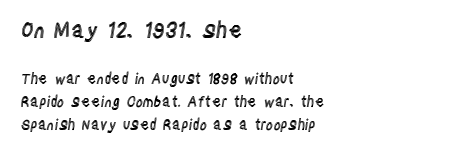
{"underline": "no", "align": "left", "line_spacing": "normal", "line_spacing_ratio": 1.63, "letter_spacing": "normal", "letter_spacing_em": 0.0, "larger_block": "first", "size_ratio": 1.5, "glyph_px": 21}
